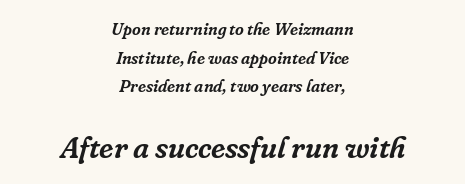
The image shows 30 px serif type, italic (leaning right); set centered, normal line spacing (1.68x), normal letter spacing, not underlined; the second (bottom) block is 1.76x larger; low stroke contrast and a medium x-height.
